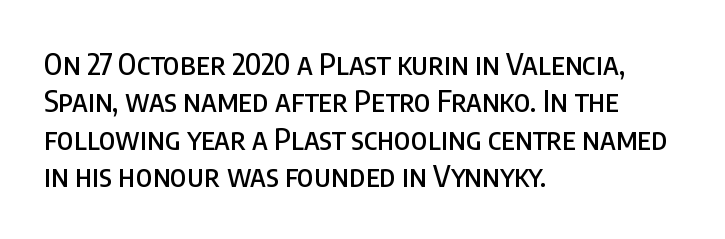
The designer went with a sans here, leaving each stem footless. Honestly, there is no underline to notice here at all. Rows of type keep a routine distance in the vertical direction. Every row of glyphs begins at an identical x-position on the left. These lines are rendered in a variable-pitch font. A roman cut, with each character standing at attention.
